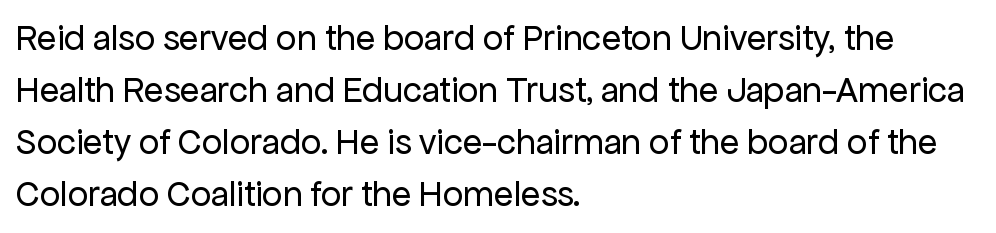
The image shows 36 px regular-weight sans-serif type, upright; set left-aligned, normal line spacing (1.44x), normal letter spacing, not underlined; low stroke contrast and a medium x-height.
